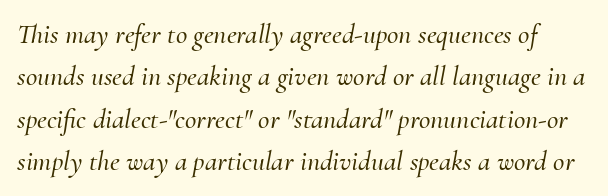
{"serif": "yes", "italic": "yes", "lean": "right", "slant_degrees": 10, "width": "normal", "stroke_contrast": "medium", "x_height": "small", "monospaced": "no", "underline": "no", "line_spacing": "normal", "line_spacing_ratio": 1.51, "letter_spacing": "normal", "letter_spacing_em": 0.0, "glyph_px": 28}
